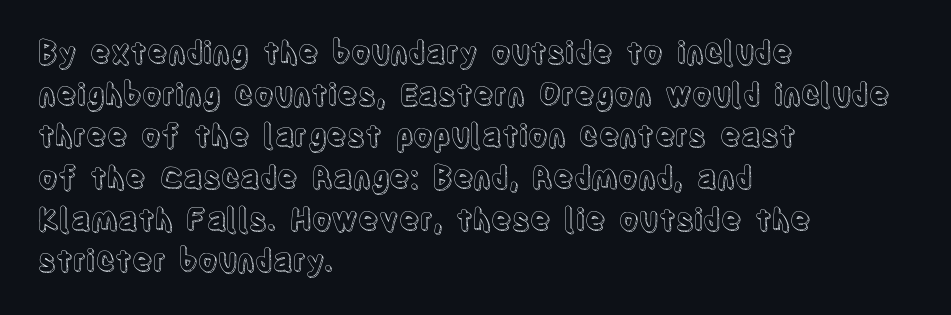
The image shows 30 px condensed type, upright; set left-aligned, normal line spacing (1.39x), normal letter spacing, not underlined; a large x-height.
